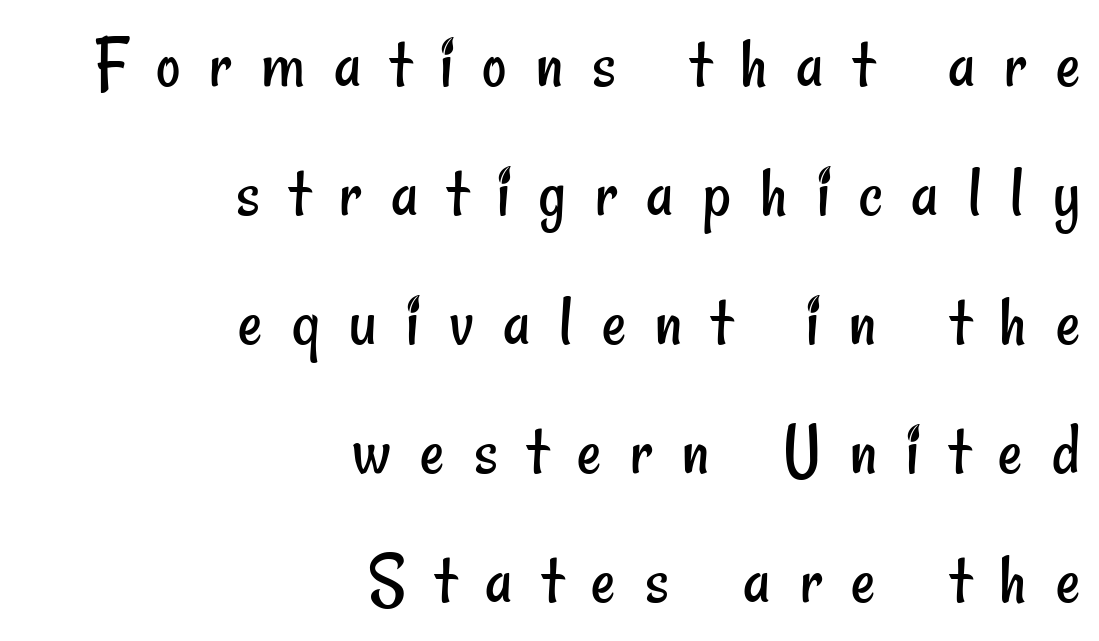
Letter spacing: wide. No heavy texture on the line: the type isn't bold. Each letter keeps its own natural width here, so spacing adapts to shape. Short and long lines alike share a common ending point at right.
